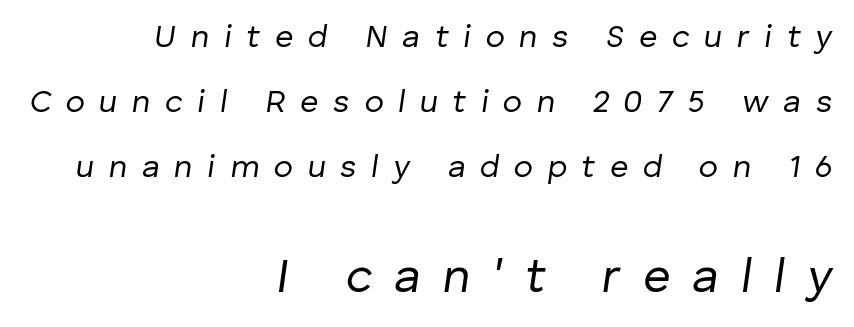
The typesetting does not lean heavy: it is not bold. Here the designer chose a conventional face with non-uniform glyph widths. The space between consecutive lines is lavish. Loose tracking; the words dissolve into strings of separated letters. A clean baseline with only descenders dipping below it. Casual observation: everything's shoved over to the right.
